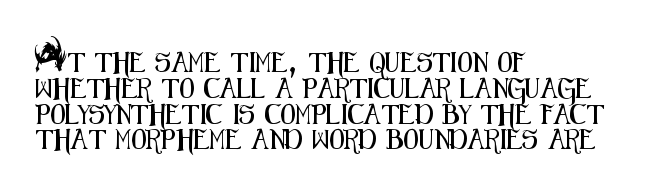
The image shows 20 px text type, upright; set left-aligned, normal line spacing (1.29x), normal letter spacing, not underlined.
